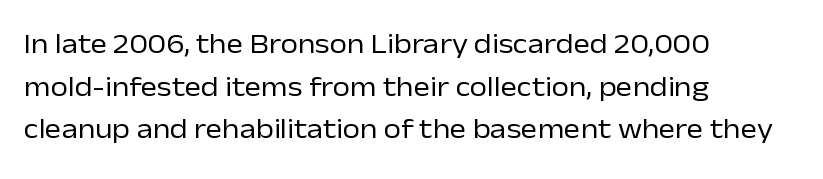
Q: Is the text bold? A: No.
Q: Is the text italic (slanted)? A: No, it is upright.
Q: Is the typeface a serif or a sans-serif typeface? A: Sans-serif.
Q: Is the text underlined? A: No.
Q: How is the paragraph aligned? A: Left-aligned.
Q: Is the spacing between letters normal or unusually wide? A: Normal.
Q: Is the spacing between lines tight, normal or loose? A: Normal.
Q: Width (condensed, normal, or wide)? A: Normal.
Q: Stroke contrast? A: Low.
Q: x-height? A: Medium.
Q: Monospaced? A: No.
